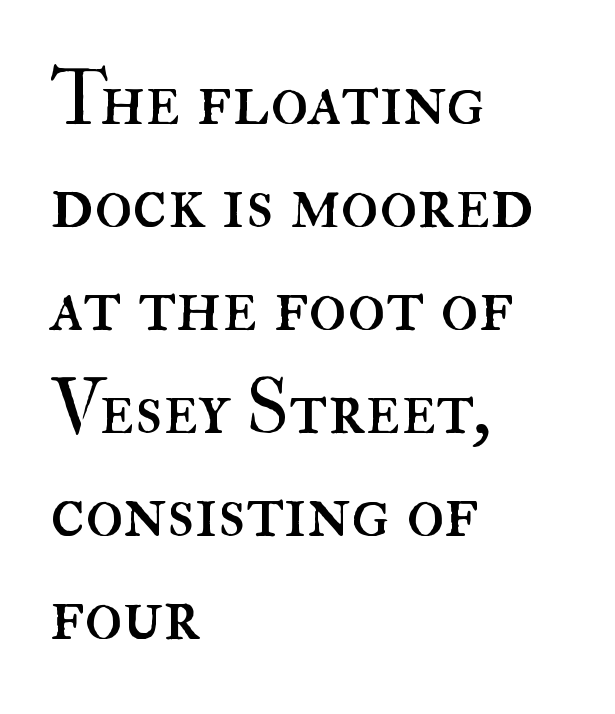
Q: Is the text bold? A: No.
Q: Is the text italic (slanted)? A: No, it is upright.
Q: Is the text underlined? A: No.
Q: How is the paragraph aligned? A: Left-aligned.
Q: Is the spacing between letters normal or unusually wide? A: Normal.
Q: Is the spacing between lines tight, normal or loose? A: Normal.
Q: Width (condensed, normal, or wide)? A: Normal.
Q: Stroke contrast? A: High.
Q: x-height? A: Small.
Q: Monospaced? A: No.
